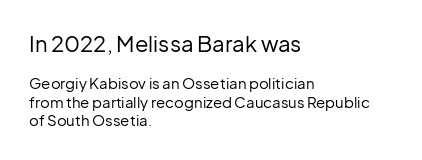
Q: Is the text bold? A: No.
Q: Is the text italic (slanted)? A: No, it is upright.
Q: Is the text underlined? A: No.
Q: How is the paragraph aligned? A: Left-aligned.
Q: Is the spacing between letters normal or unusually wide? A: Normal.
Q: Which block of text is set in a larger size, the first (top) or the second (bottom)? A: The first (top) one.
